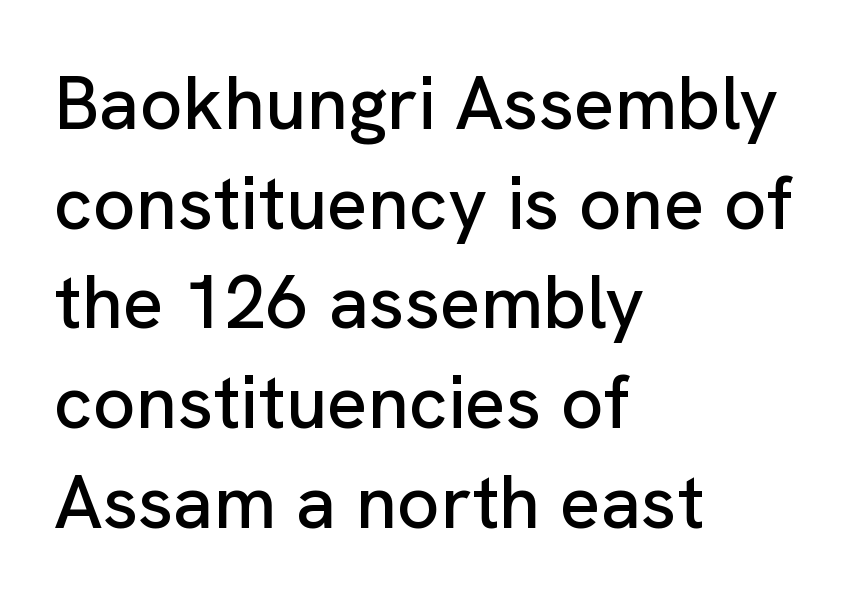
Q: Is the text italic (slanted)? A: No, it is upright.
Q: Is the typeface a serif or a sans-serif typeface? A: Sans-serif.
Q: Is the text underlined? A: No.
Q: How is the paragraph aligned? A: Left-aligned.
Q: Is the spacing between letters normal or unusually wide? A: Normal.
Q: Is the spacing between lines tight, normal or loose? A: Normal.
Q: Width (condensed, normal, or wide)? A: Normal.
Q: Stroke contrast? A: Low.
Q: x-height? A: Medium.
Q: Monospaced? A: No.
